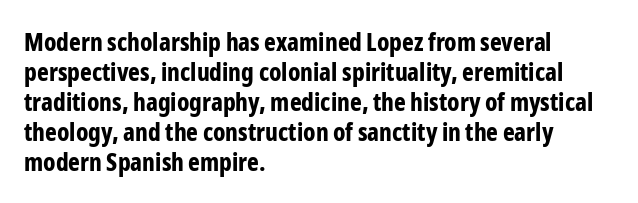
Q: Is the text bold? A: Yes.
Q: Is the text italic (slanted)? A: No, it is upright.
Q: Is the text underlined? A: No.
Q: How is the paragraph aligned? A: Left-aligned.
Q: Is the spacing between letters normal or unusually wide? A: Normal.
